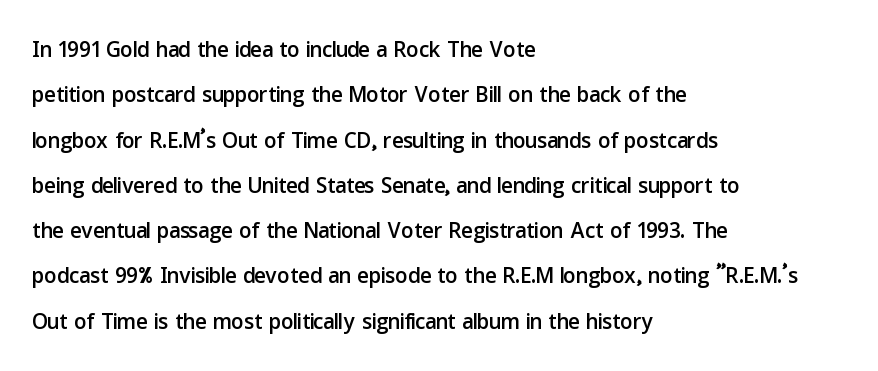
Classification — sans serif. In CSS terms this would be text-align: left. Nothing unusual about the tracking: characters are spaced as the font intends. Summary of vertical rhythm: regular, with standard interline spacing. The specimen omits any rule beneath the text block's lines. These lines were composed using upright roman letters.
